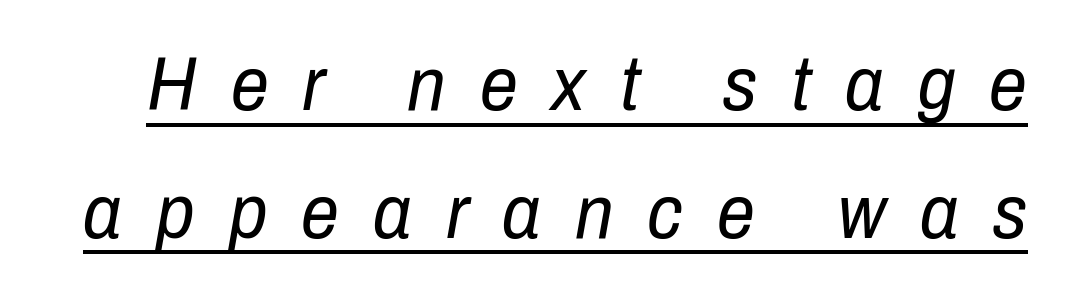
{"italic": "yes", "lean": "right", "slant_degrees": 10, "bold": "no", "weight": "regular", "width": "condensed", "stroke_contrast": "low", "x_height": "medium", "monospaced": "no", "underline": "yes", "line_spacing": "normal", "line_spacing_ratio": 1.68, "letter_spacing": "wide", "letter_spacing_em": 0.45, "glyph_px": 76}
